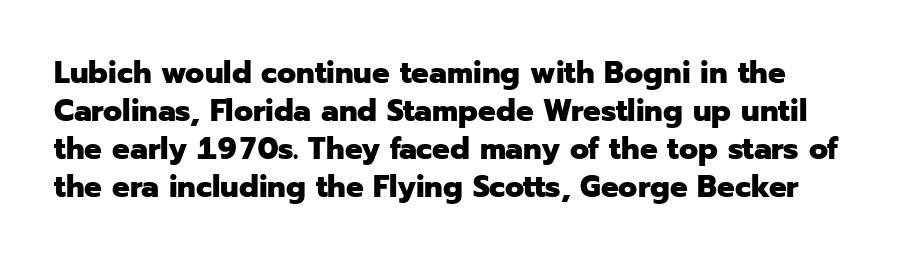
{"serif": "no", "italic": "no", "bold": "yes", "weight": "heavy", "width": "normal", "stroke_contrast": "low", "x_height": "medium", "monospaced": "no", "underline": "no", "line_spacing_ratio": 1.23, "letter_spacing": "normal", "letter_spacing_em": 0.0, "glyph_px": 31}
